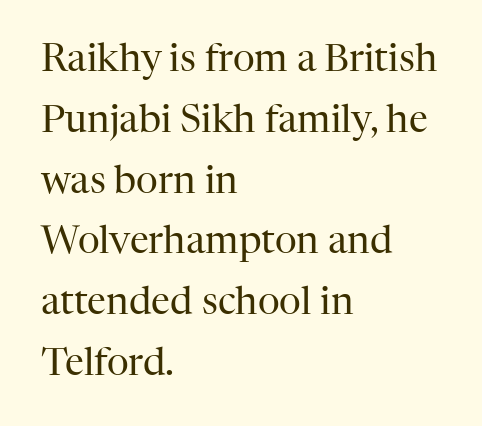
The image shows 38 px regular-weight serif type, upright; set left-aligned, normal line spacing (1.6x), normal letter spacing, not underlined; high stroke contrast and a medium x-height.
